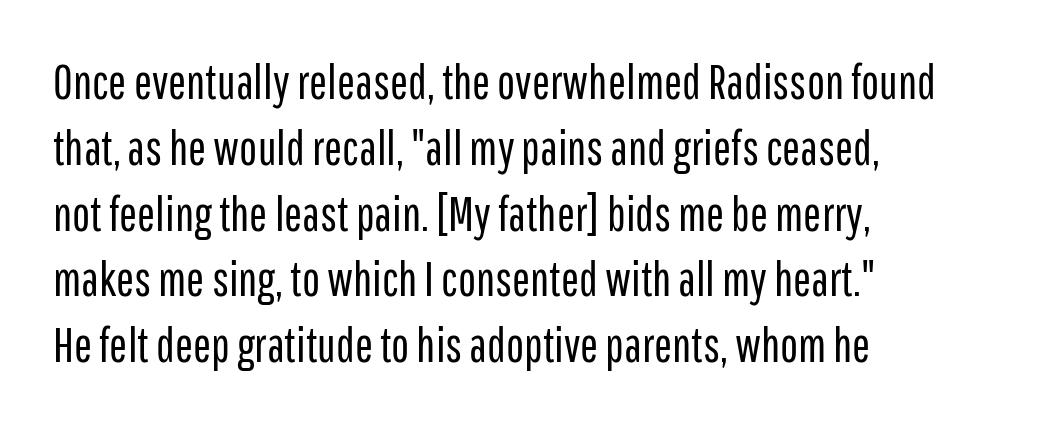
Q: Is the text bold? A: No.
Q: Is the text italic (slanted)? A: No, it is upright.
Q: Is the typeface a serif or a sans-serif typeface? A: Sans-serif.
Q: Is the text underlined? A: No.
Q: How is the paragraph aligned? A: Left-aligned.
Q: Is the spacing between letters normal or unusually wide? A: Normal.
Q: Is the spacing between lines tight, normal or loose? A: Normal.
Q: Width (condensed, normal, or wide)? A: Condensed.
Q: Stroke contrast? A: Low.
Q: x-height? A: Medium.
Q: Monospaced? A: No.
